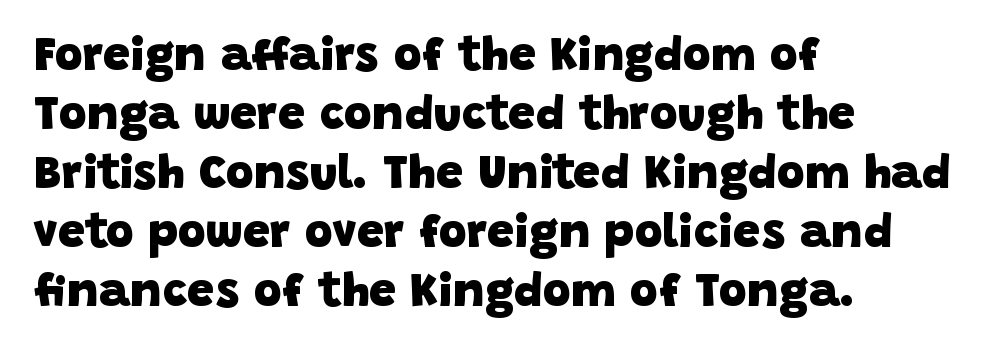
The letters sit at their default tracking, neither squeezed nor spread. The space directly below the letters is spotless. Serif or sans? Sans — the stroke terminals are bare. Teacher's note: observe the even left margin — that is flush-left alignment. Pretty heavy lettering here — definitely bold. A typesetter would call this proportional, since set widths differ per character.
